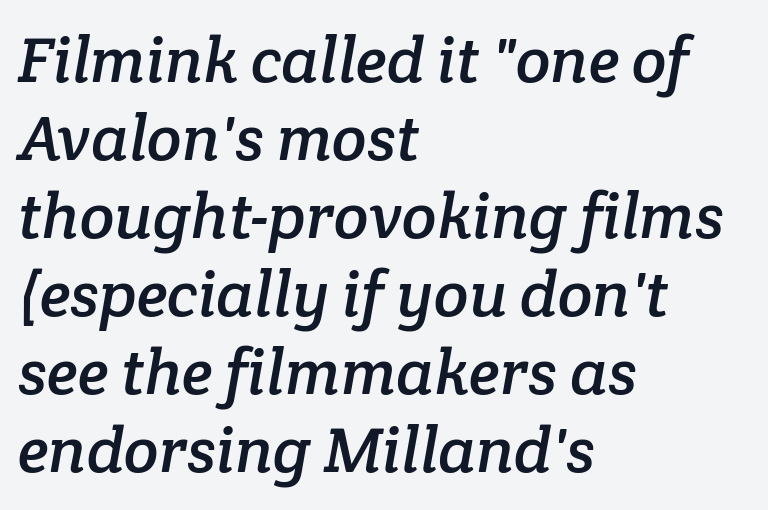
Q: Is the typeface a serif or a sans-serif typeface? A: Serif.
Q: Is the text underlined? A: No.
Q: How is the paragraph aligned? A: Left-aligned.
Q: Is the spacing between letters normal or unusually wide? A: Normal.
Q: Width (condensed, normal, or wide)? A: Normal.
Q: Stroke contrast? A: Low.
Q: x-height? A: Medium.
Q: Monospaced? A: No.
